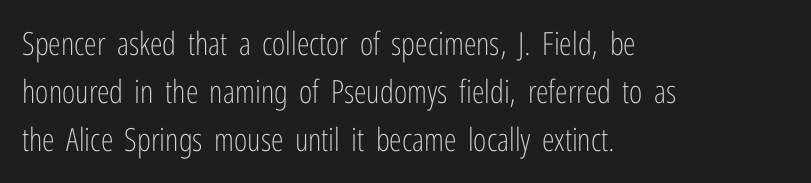
Q: Is the text bold? A: No.
Q: Is the text italic (slanted)? A: No, it is upright.
Q: Is the typeface a serif or a sans-serif typeface? A: Sans-serif.
Q: Is the text underlined? A: No.
Q: How is the paragraph aligned? A: Left-aligned.
Q: Is the spacing between letters normal or unusually wide? A: Normal.
Q: Is the spacing between lines tight, normal or loose? A: Normal.
Q: Width (condensed, normal, or wide)? A: Condensed.
Q: Stroke contrast? A: Low.
Q: x-height? A: Medium.
Q: Monospaced? A: No.
